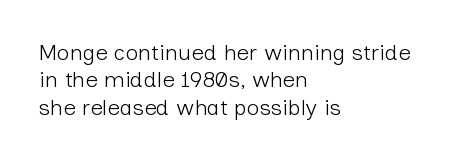
Counters stay open thanks to moderate or lighter strokes. All the whitespace from short lines collects on the right. Normally led — the rows are evenly, conventionally spaced. The glyphs are unaccompanied by any horizontal stroke below them.
